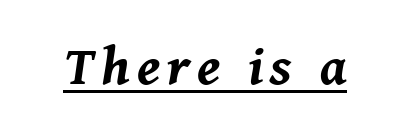
Q: Is the text bold? A: Yes.
Q: Is the text italic (slanted)? A: Yes, it leans right by about 8 degrees.
Q: Is the text underlined? A: Yes.
Q: Width (condensed, normal, or wide)? A: Normal.
Q: Stroke contrast? A: Medium.
Q: x-height? A: Medium.
Q: Monospaced? A: No.
